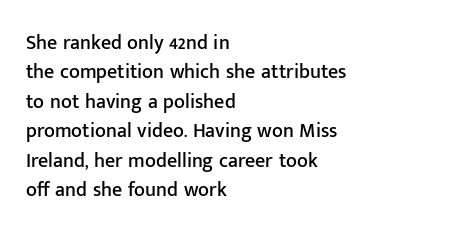
The image shows 20 px text type, upright; set left-aligned, normal line spacing (1.47x), normal letter spacing, not underlined.
